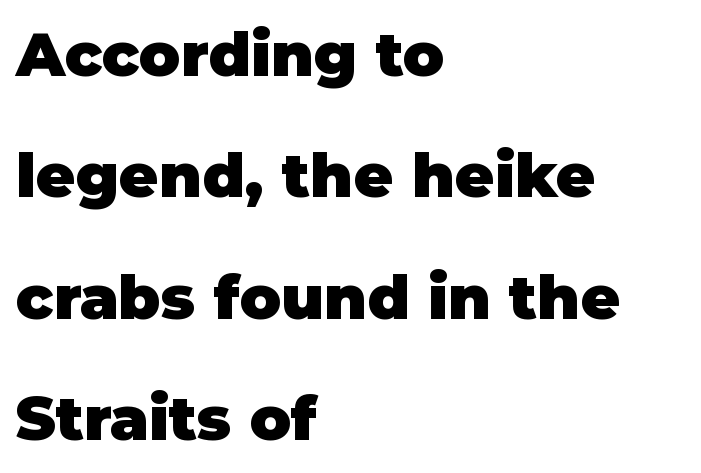
{"serif": "no", "italic": "no", "bold": "yes", "weight": "heavy", "width": "normal", "stroke_contrast": "low", "x_height": "large", "monospaced": "no", "underline": "no", "align": "left", "line_spacing": "loose", "line_spacing_ratio": 1.99, "letter_spacing": "normal", "letter_spacing_em": 0.0, "glyph_px": 61}
